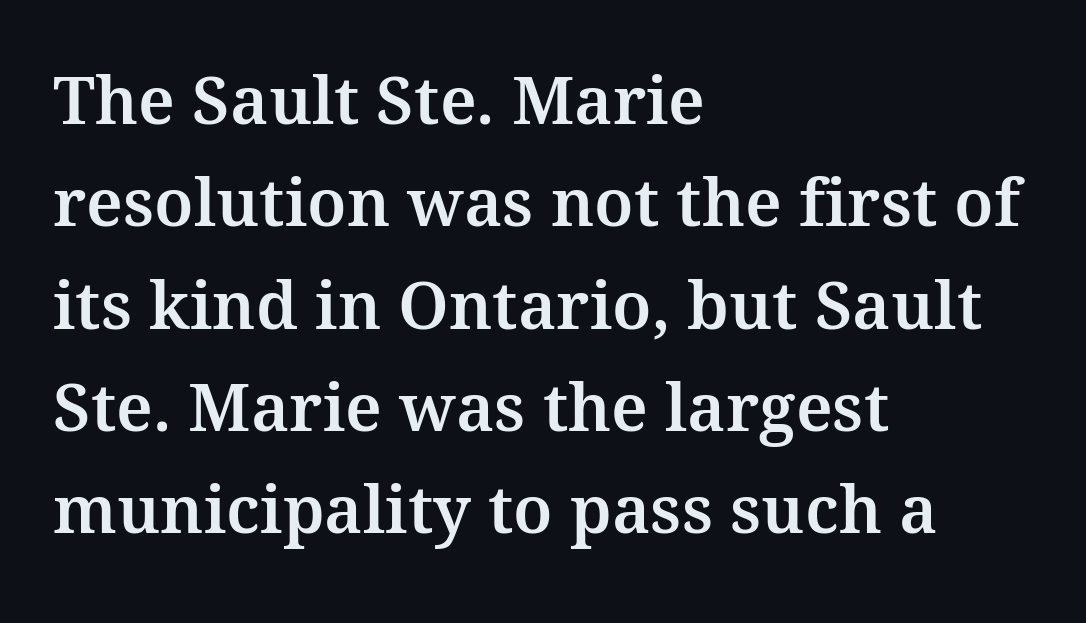
{"serif": "yes", "italic": "no", "width": "normal", "stroke_contrast": "medium", "x_height": "medium", "monospaced": "no", "underline": "no", "align": "left", "line_spacing": "normal", "line_spacing_ratio": 1.55, "letter_spacing": "normal", "letter_spacing_em": 0.0, "glyph_px": 66}
